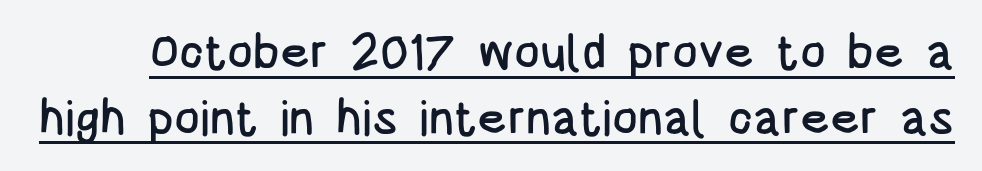
Students, note that the glyphs here touch the page at normal intervals. Compared with undecorated copy, this sample adds a rule below the words. This sample keeps an unexceptional amount of space between lines. Looks like regular typesetting: each glyph gets only the width it needs. Does the lettering tilt? It doesn't — this is upright.
